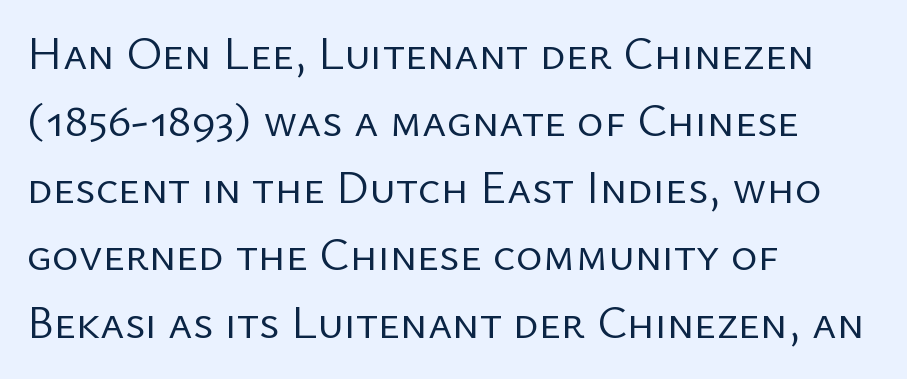
Q: Is the text bold? A: No.
Q: Is the text italic (slanted)? A: No, it is upright.
Q: Is the typeface a serif or a sans-serif typeface? A: Sans-serif.
Q: Is the text underlined? A: No.
Q: How is the paragraph aligned? A: Left-aligned.
Q: Is the spacing between letters normal or unusually wide? A: Normal.
Q: Is the spacing between lines tight, normal or loose? A: Normal.
Q: Width (condensed, normal, or wide)? A: Normal.
Q: Stroke contrast? A: Low.
Q: x-height? A: Medium.
Q: Monospaced? A: No.
